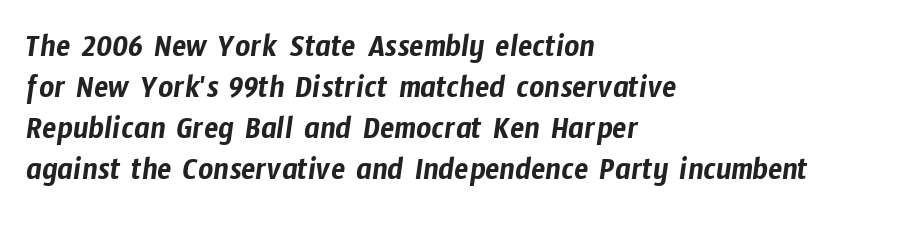
{"serif": "no", "width": "condensed", "stroke_contrast": "low", "x_height": "medium", "monospaced": "no", "underline": "no", "align": "left", "line_spacing_ratio": 1.24, "letter_spacing": "normal", "letter_spacing_em": 0.0, "glyph_px": 33}
